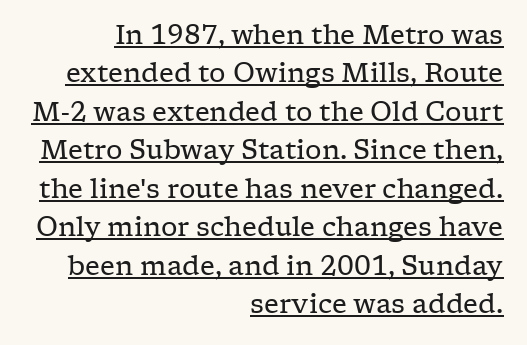
The image shows 26 px text type, upright; set right-aligned, normal line spacing (1.48x), normal letter spacing, underlined.
